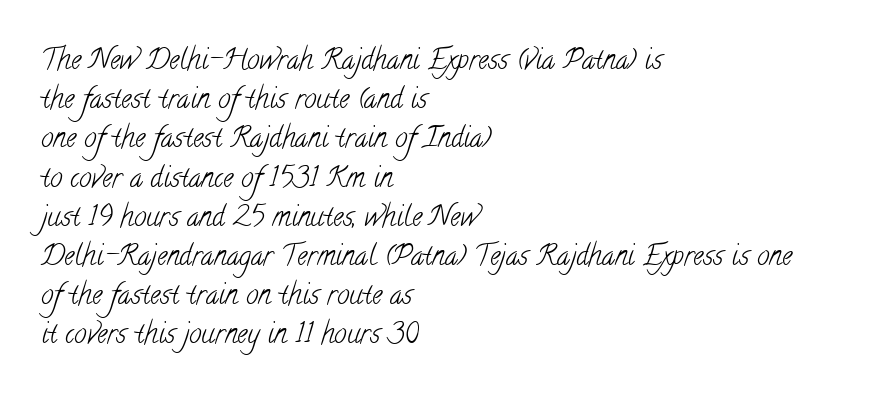
{"bold": "no", "weight": "light", "width": "condensed", "stroke_contrast": "low", "x_height": "small", "monospaced": "no", "underline": "no", "align": "left", "line_spacing": "normal", "line_spacing_ratio": 1.4, "letter_spacing": "normal", "letter_spacing_em": 0.0, "glyph_px": 28}
